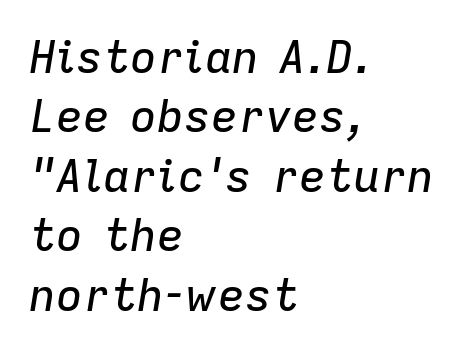
The image shows 45 px text type, italic (leaning right); set left-aligned, normal line spacing (1.32x), normal letter spacing, not underlined; low stroke contrast and a medium x-height.
